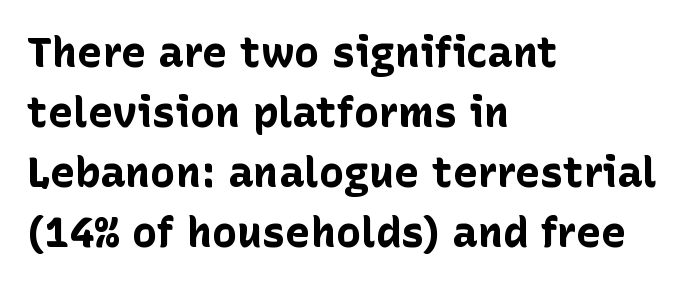
Q: Is the text bold? A: Yes.
Q: Is the text italic (slanted)? A: No, it is upright.
Q: Is the typeface a serif or a sans-serif typeface? A: Sans-serif.
Q: Is the text underlined? A: No.
Q: How is the paragraph aligned? A: Left-aligned.
Q: Is the spacing between letters normal or unusually wide? A: Normal.
Q: Is the spacing between lines tight, normal or loose? A: Normal.
Q: Width (condensed, normal, or wide)? A: Normal.
Q: Stroke contrast? A: Low.
Q: x-height? A: Medium.
Q: Monospaced? A: No.
